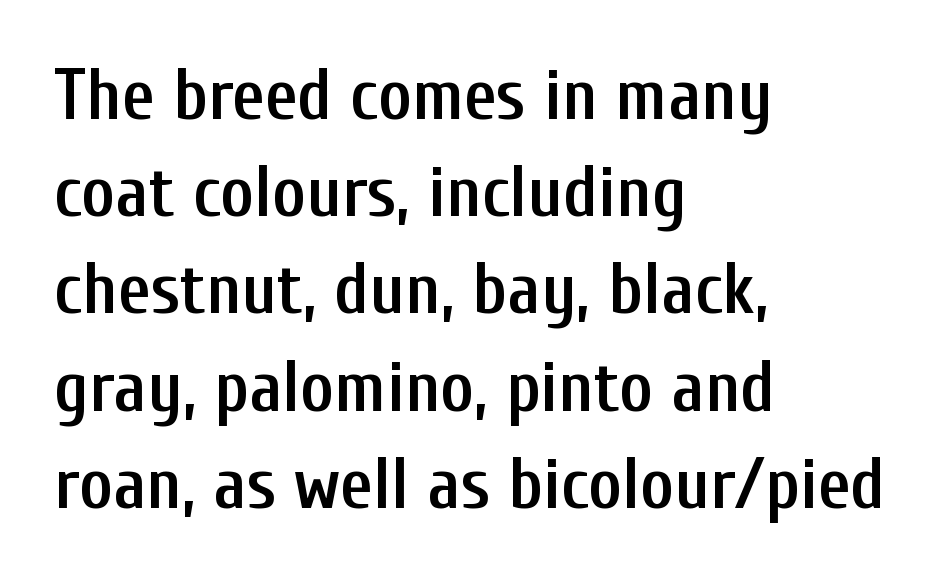
{"serif": "no", "italic": "no", "bold": "semi", "weight": "semibold", "width": "condensed", "stroke_contrast": "low", "x_height": "medium", "monospaced": "no", "underline": "no", "align": "left", "line_spacing": "normal", "line_spacing_ratio": 1.35, "letter_spacing": "normal", "letter_spacing_em": 0.0, "glyph_px": 72}
